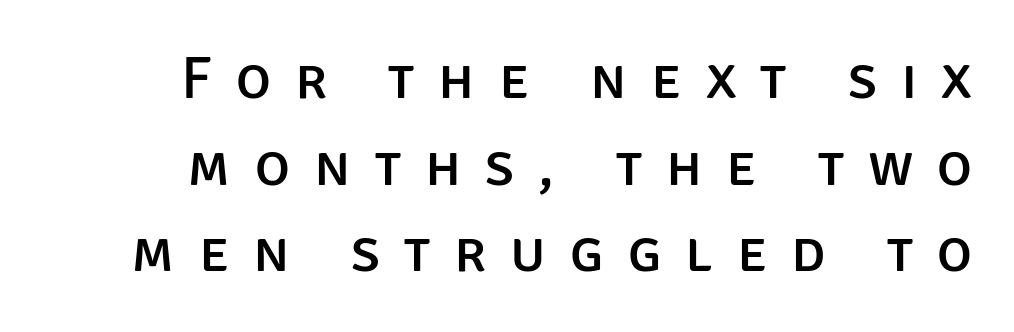
The image shows 59 px sans-serif type, upright; set normal line spacing (1.47x), unusually wide letter spacing (+0.41 em), not underlined; low stroke contrast and a large x-height.
